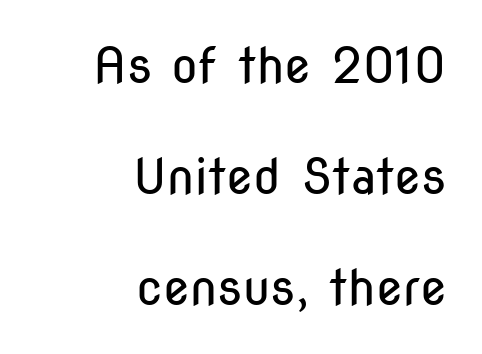
{"serif": "no", "italic": "no", "bold": "no", "weight": "regular", "width": "condensed", "stroke_contrast": "low", "x_height": "medium", "monospaced": "no", "underline": "no", "align": "right", "line_spacing": "loose", "line_spacing_ratio": 2.27, "letter_spacing": "normal", "letter_spacing_em": 0.0, "glyph_px": 49}
